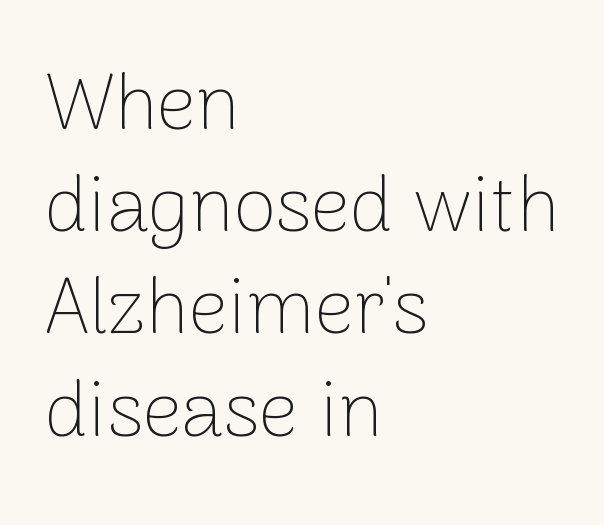
Q: Is the text bold? A: No.
Q: Is the text italic (slanted)? A: No, it is upright.
Q: Is the typeface a serif or a sans-serif typeface? A: Sans-serif.
Q: Is the text underlined? A: No.
Q: How is the paragraph aligned? A: Left-aligned.
Q: Is the spacing between letters normal or unusually wide? A: Normal.
Q: Is the spacing between lines tight, normal or loose? A: Normal.
Q: Width (condensed, normal, or wide)? A: Normal.
Q: Stroke contrast? A: Low.
Q: x-height? A: Medium.
Q: Monospaced? A: No.
